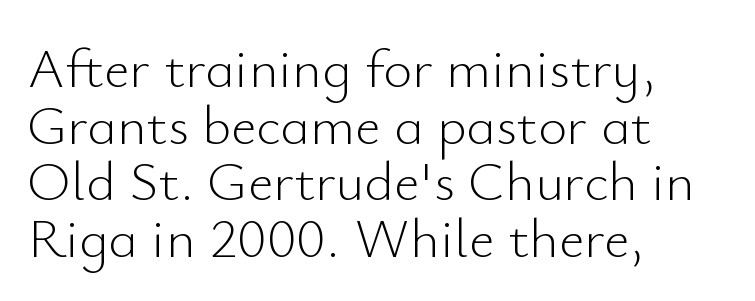
You could barely slide anything between these rows. Each row of text sits above clean, open space. Ordinary non-slanted type is in use. Weight: in the light-to-regular range. Does extra space separate the letters? No, they use regular spacing. The passage is arranged the way most books set body copy — flush left.
